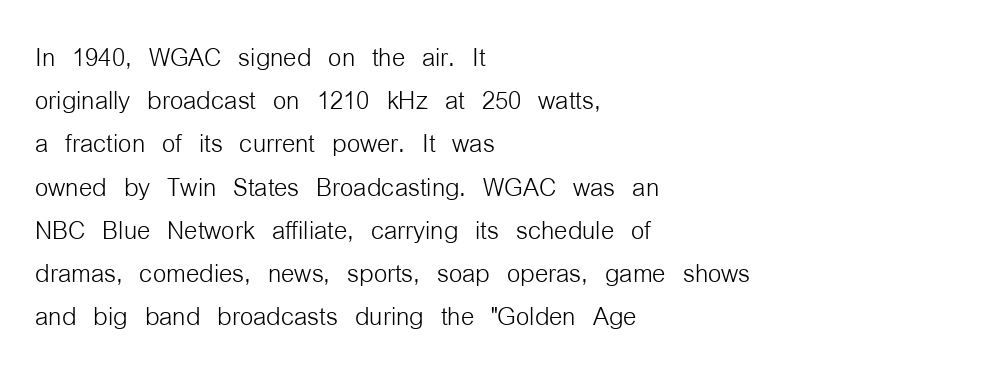
Q: Is the text bold? A: No.
Q: Is the text italic (slanted)? A: No, it is upright.
Q: Is the typeface a serif or a sans-serif typeface? A: Sans-serif.
Q: Is the text underlined? A: No.
Q: How is the paragraph aligned? A: Left-aligned.
Q: Is the spacing between letters normal or unusually wide? A: Normal.
Q: Is the spacing between lines tight, normal or loose? A: Normal.
Q: Width (condensed, normal, or wide)? A: Condensed.
Q: Stroke contrast? A: Low.
Q: x-height? A: Medium.
Q: Monospaced? A: No.
